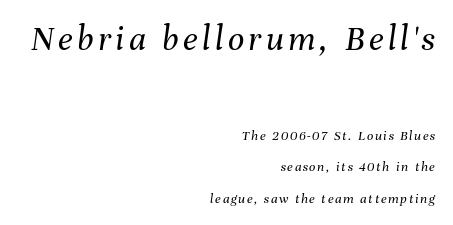
The image shows 36 px regular-weight type, italic (leaning right); set right-aligned, loose line spacing (2.23x), not underlined; the first (top) block is 2.57x larger; medium stroke contrast and a medium x-height.
